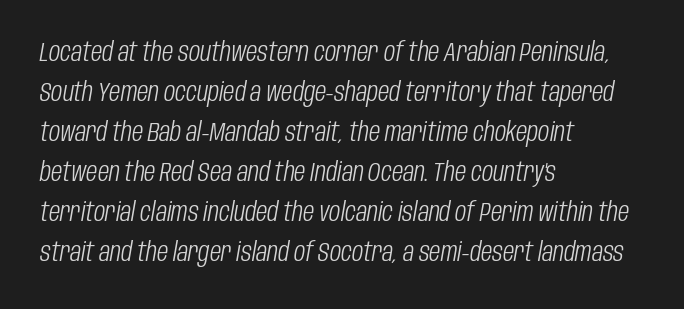
{"italic": "yes", "lean": "right", "slant_degrees": 10, "bold": "no", "underline": "no", "align": "left", "line_spacing": "normal", "line_spacing_ratio": 1.54, "letter_spacing": "normal", "letter_spacing_em": 0.0, "glyph_px": 26}
